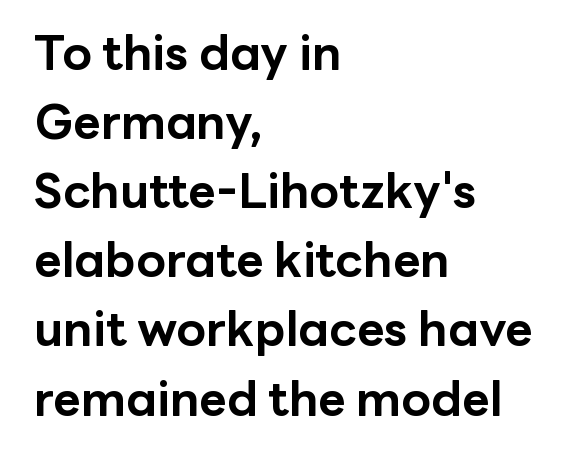
These lines were composed using upright roman letters. The rendering uses a moderate line-height, typical for paragraphs. The paragraph has a hard left edge and a soft right edge. Is the letter spacing exaggerated? No — it looks like the ordinary default. The sample has been set heavy, in full bold. Plain, unruled lines of type.
